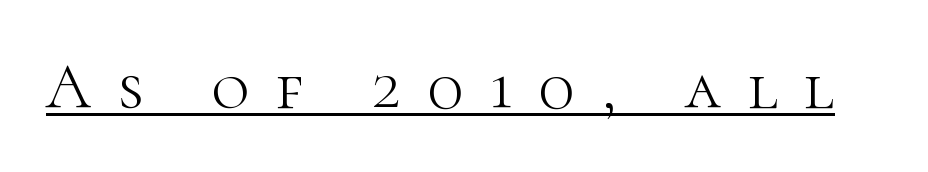
Q: Is the text bold? A: No.
Q: Is the text italic (slanted)? A: No, it is upright.
Q: Is the typeface a serif or a sans-serif typeface? A: Serif.
Q: Is the text underlined? A: Yes.
Q: Is the spacing between letters normal or unusually wide? A: Unusually wide.
Q: Width (condensed, normal, or wide)? A: Normal.
Q: Stroke contrast? A: High.
Q: x-height? A: Medium.
Q: Monospaced? A: No.
